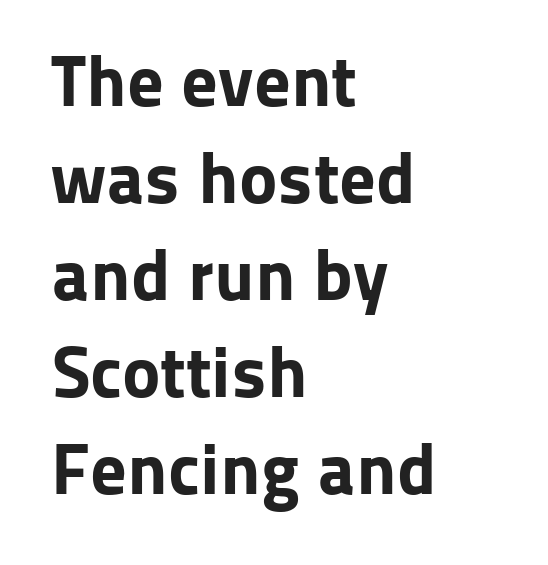
The image shows 73 px bold sans-serif type, upright; set left-aligned, normal line spacing (1.33x), normal letter spacing, not underlined; low stroke contrast and a medium x-height.
